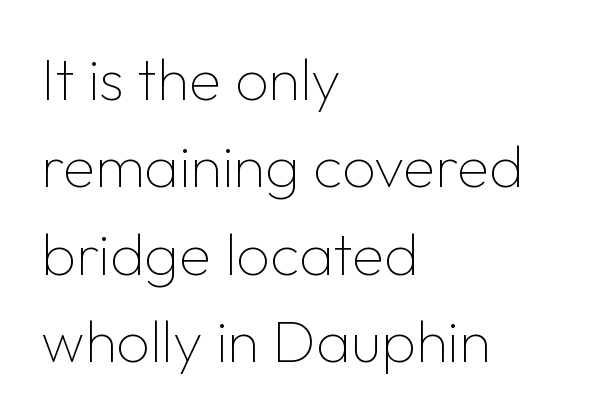
{"serif": "no", "italic": "no", "bold": "no", "weight": "thin", "width": "normal", "stroke_contrast": "low", "x_height": "medium", "monospaced": "no", "underline": "no", "align": "left", "line_spacing": "normal", "line_spacing_ratio": 1.48, "letter_spacing": "normal", "letter_spacing_em": 0.0, "glyph_px": 59}
